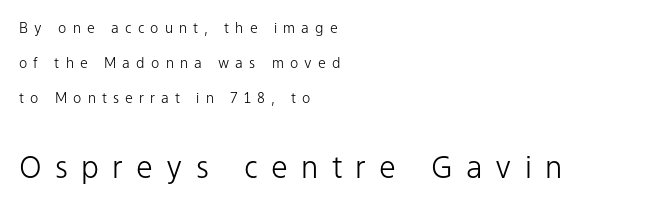
Q: Is the text bold? A: No.
Q: Is the text italic (slanted)? A: No, it is upright.
Q: Is the typeface a serif or a sans-serif typeface? A: Sans-serif.
Q: Is the text underlined? A: No.
Q: How is the paragraph aligned? A: Left-aligned.
Q: Is the spacing between letters normal or unusually wide? A: Unusually wide.
Q: Is the spacing between lines tight, normal or loose? A: Loose.
Q: Which block of text is set in a larger size, the first (top) or the second (bottom)? A: The second (bottom) one.
Q: Width (condensed, normal, or wide)? A: Normal.
Q: Stroke contrast? A: Low.
Q: x-height? A: Medium.
Q: Monospaced? A: No.
